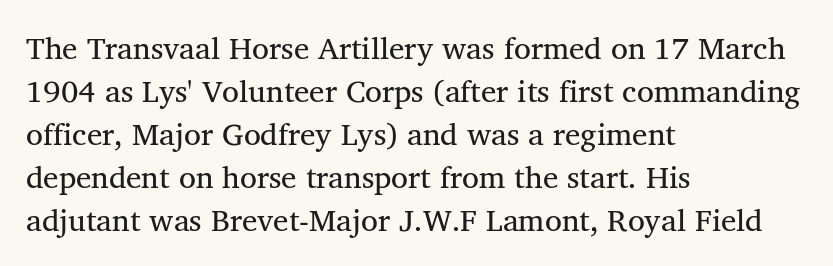
The image shows 31 px regular-weight serif type; set left-aligned, normal line spacing (1.39x), normal letter spacing, not underlined; medium stroke contrast and a medium x-height.
